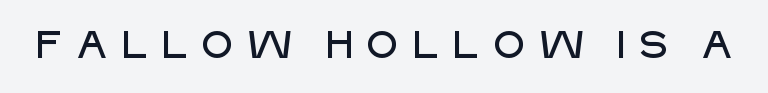
Someone cranked the tracking dial way up on this one. The passage shown is typed in a proportional face where columns would drift. Letterform terminals end flat and unadorned throughout the passage. Every stem runs plumb, perpendicular to the baseline. Decoration check: the copy has no underline.
